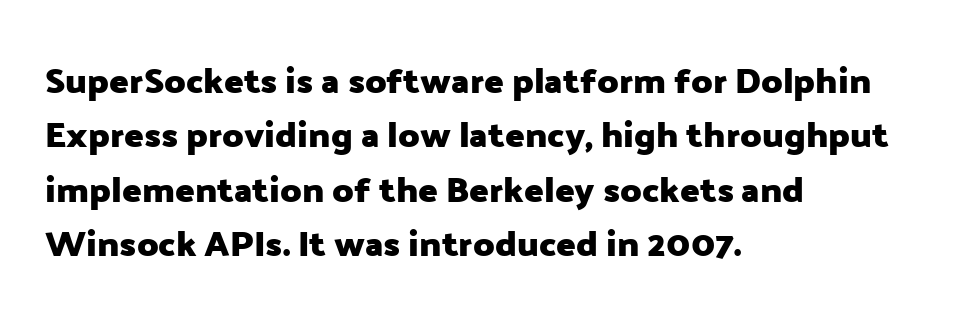
Has an underline been added? It has not. These lines are composed in type without serifs. Each line starts at the same left margin while the right side varies. These lines carry a lot of weight — the face is fully bold.
